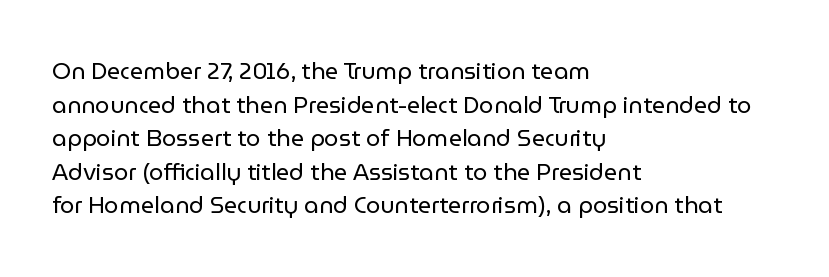
Q: Is the text bold? A: No.
Q: Is the text italic (slanted)? A: No, it is upright.
Q: Is the text underlined? A: No.
Q: How is the paragraph aligned? A: Left-aligned.
Q: Is the spacing between letters normal or unusually wide? A: Normal.
Q: Is the spacing between lines tight, normal or loose? A: Normal.
